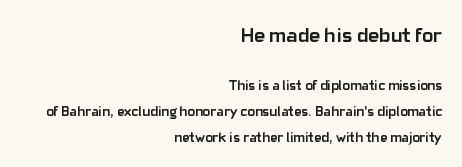
Q: Is the text bold? A: Yes.
Q: Is the text italic (slanted)? A: No, it is upright.
Q: Is the text underlined? A: No.
Q: How is the paragraph aligned? A: Right-aligned.
Q: Is the spacing between letters normal or unusually wide? A: Normal.
Q: Which block of text is set in a larger size, the first (top) or the second (bottom)? A: The first (top) one.
